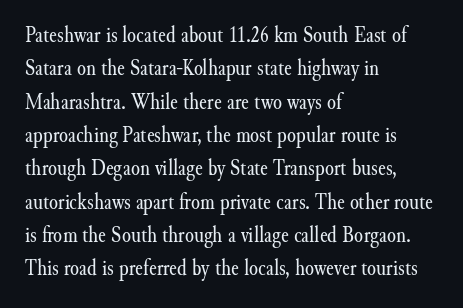
The image shows 23 px text type, upright; set left-aligned, normal line spacing (1.45x), normal letter spacing, not underlined.
